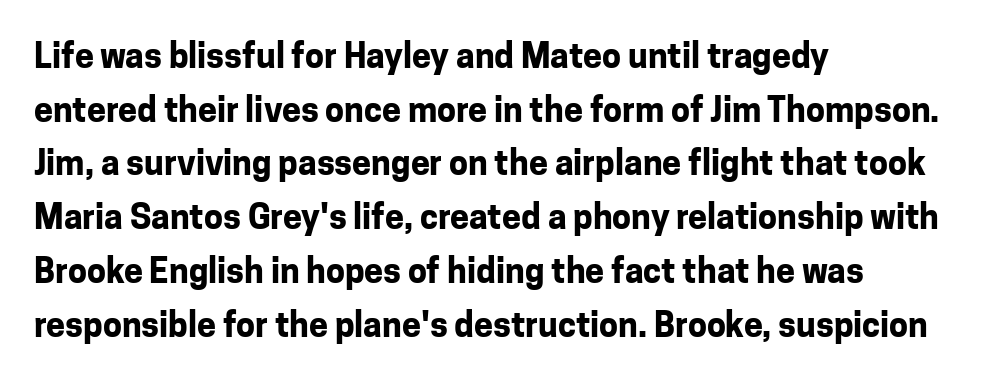
The image shows 34 px bold sans-serif type, upright; set left-aligned, normal line spacing (1.58x), normal letter spacing, not underlined; low stroke contrast and a medium x-height.
